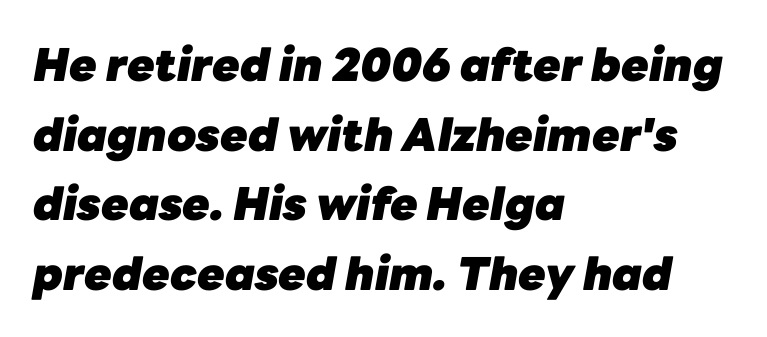
{"italic": "yes", "lean": "right", "slant_degrees": 10, "bold": "yes", "weight": "heavy", "width": "normal", "stroke_contrast": "low", "x_height": "medium", "monospaced": "no", "underline": "no", "align": "left", "line_spacing": "normal", "line_spacing_ratio": 1.55, "letter_spacing": "normal", "letter_spacing_em": 0.0, "glyph_px": 45}
